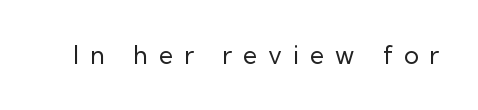
The image shows 25 px text type, upright; set unusually wide letter spacing (+0.44 em), not underlined.
